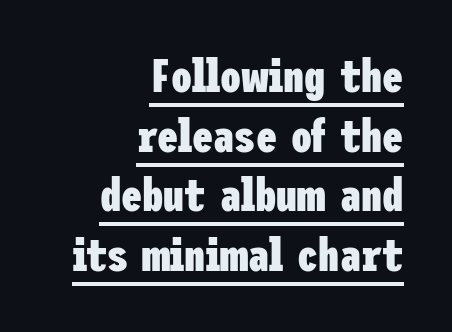
The image shows 47 px heavy, condensed sans-serif type, upright; set right-aligned, normal line spacing (1.27x), normal letter spacing, underlined; low stroke contrast and a medium x-height.
